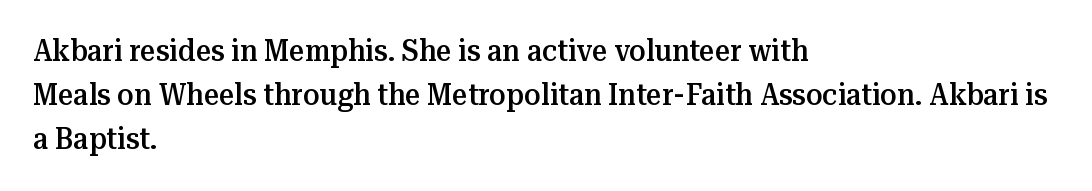
Q: Is the text bold? A: Semi-bold.
Q: Is the text italic (slanted)? A: No, it is upright.
Q: Is the typeface a serif or a sans-serif typeface? A: Serif.
Q: Is the text underlined? A: No.
Q: How is the paragraph aligned? A: Left-aligned.
Q: Is the spacing between letters normal or unusually wide? A: Normal.
Q: Is the spacing between lines tight, normal or loose? A: Normal.
Q: Width (condensed, normal, or wide)? A: Normal.
Q: Stroke contrast? A: Medium.
Q: x-height? A: Medium.
Q: Monospaced? A: No.
